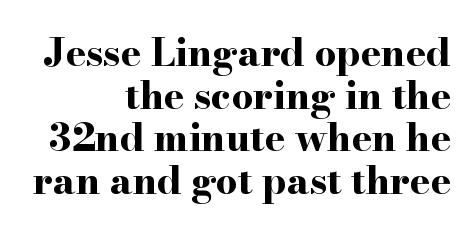
The image shows 38 px bold, wide serif type, upright; set right-aligned, tight line spacing (1.12x), normal letter spacing, not underlined; high stroke contrast and a small x-height.
